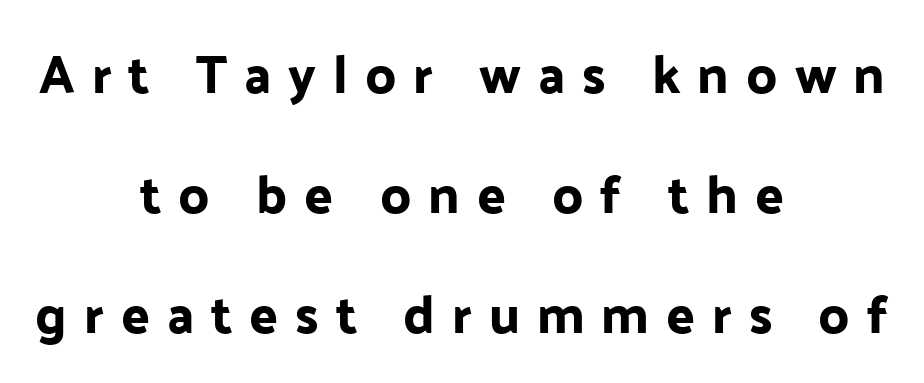
The image shows 53 px sans-serif type, upright; set centered, loose line spacing (2.26x), unusually wide letter spacing (+0.32 em), not underlined; low stroke contrast and a medium x-height.
